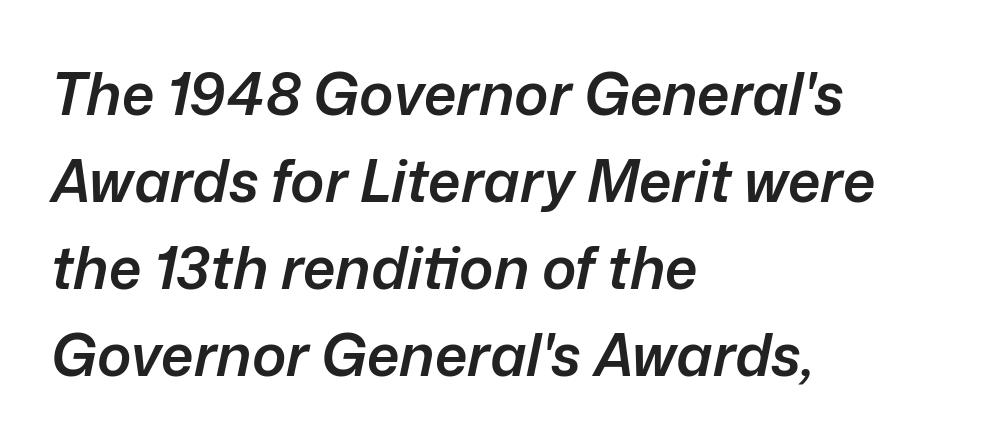
Q: Is the text bold? A: Semi-bold.
Q: Is the text italic (slanted)? A: Yes, it leans right by about 12 degrees.
Q: Is the text underlined? A: No.
Q: How is the paragraph aligned? A: Left-aligned.
Q: Is the spacing between letters normal or unusually wide? A: Normal.
Q: Is the spacing between lines tight, normal or loose? A: Normal.
Q: Width (condensed, normal, or wide)? A: Normal.
Q: Stroke contrast? A: Low.
Q: x-height? A: Medium.
Q: Monospaced? A: No.
